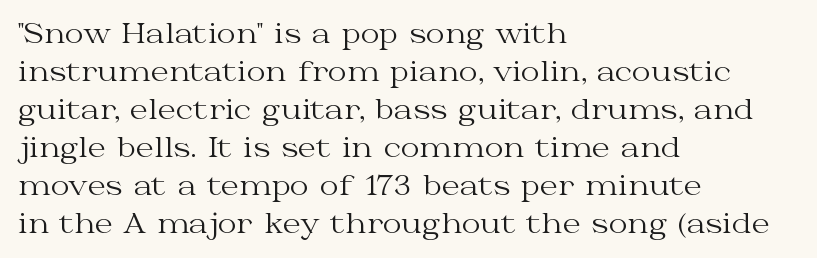
{"italic": "no", "bold": "no", "underline": "no", "align": "left", "line_spacing": "normal", "line_spacing_ratio": 1.46, "letter_spacing": "normal", "letter_spacing_em": 0.0, "glyph_px": 26}
